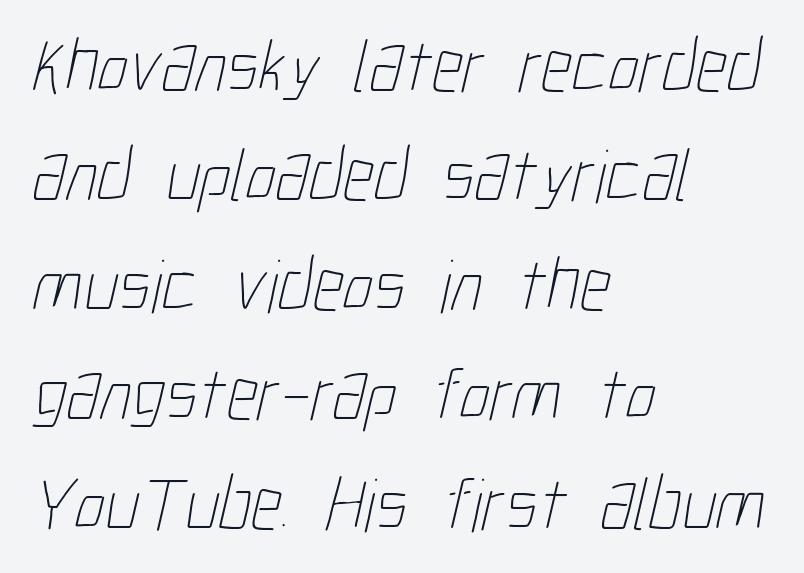
{"bold": "no", "weight": "thin", "width": "condensed", "stroke_contrast": "low", "x_height": "medium", "monospaced": "no", "underline": "no", "align": "left", "line_spacing": "normal", "line_spacing_ratio": 1.44, "letter_spacing": "normal", "letter_spacing_em": 0.0, "glyph_px": 76}
